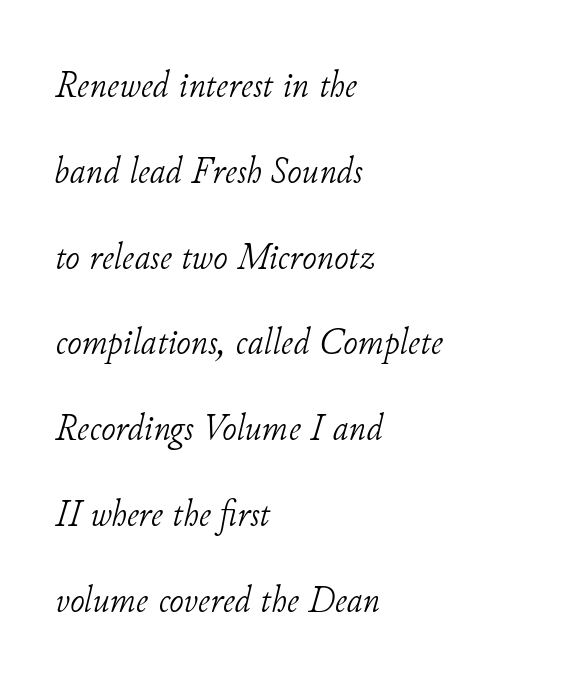
Successive baselines arrive slowly, with a big drop between each. Where is the straight margin? On the left. The face used here has a pronounced slope to its letters. A bare baseline throughout the passage.
